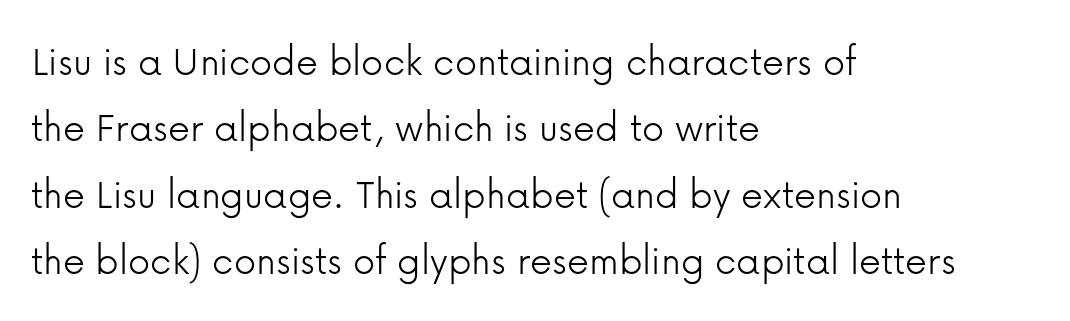
Successive baselines arrive at the customary interval. Layout note: lines flush left. The typeface has the unassuming heft of standard copy or less. Unlike a traditional serif, this face leaves its strokes unadorned. The rendering keeps characters at their native spacing. When letters stand straight like this, we call the style roman or upright.
